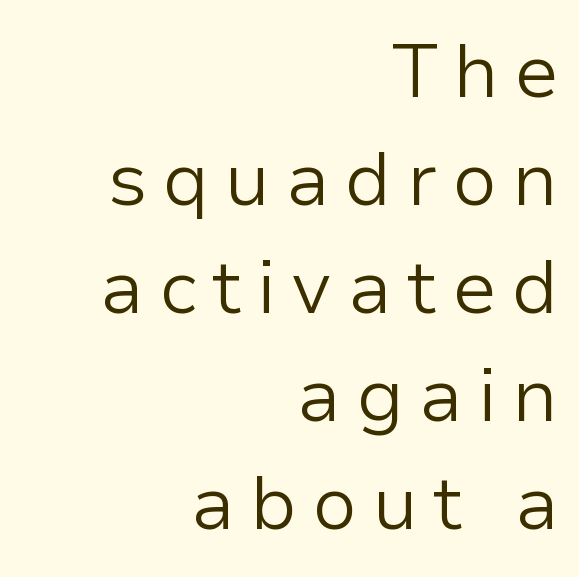
{"serif": "no", "italic": "no", "bold": "no", "weight": "light", "width": "normal", "stroke_contrast": "low", "x_height": "medium", "monospaced": "no", "underline": "no", "align": "right", "line_spacing": "normal", "line_spacing_ratio": 1.44, "letter_spacing": "wide", "letter_spacing_em": 0.2, "glyph_px": 75}
